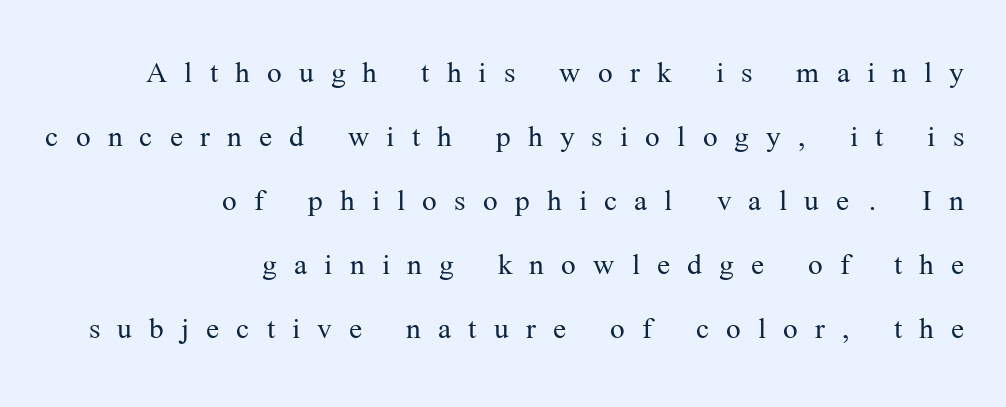
Q: Is the text bold? A: No.
Q: Is the text italic (slanted)? A: No, it is upright.
Q: Is the typeface a serif or a sans-serif typeface? A: Serif.
Q: Is the text underlined? A: No.
Q: How is the paragraph aligned? A: Right-aligned.
Q: Is the spacing between letters normal or unusually wide? A: Unusually wide.
Q: Is the spacing between lines tight, normal or loose? A: Normal.
Q: Width (condensed, normal, or wide)? A: Normal.
Q: Stroke contrast? A: Medium.
Q: x-height? A: Medium.
Q: Monospaced? A: No.
